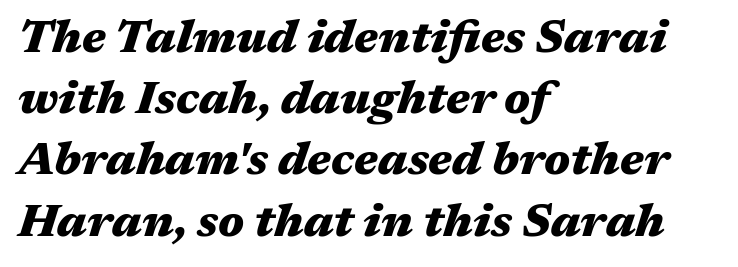
Q: Is the text bold? A: Yes.
Q: Is the text italic (slanted)? A: Yes, it leans right by about 17 degrees.
Q: Is the text underlined? A: No.
Q: How is the paragraph aligned? A: Left-aligned.
Q: Is the spacing between letters normal or unusually wide? A: Normal.
Q: Is the spacing between lines tight, normal or loose? A: Normal.
Q: Width (condensed, normal, or wide)? A: Wide.
Q: Stroke contrast? A: Medium.
Q: x-height? A: Medium.
Q: Monospaced? A: No.
